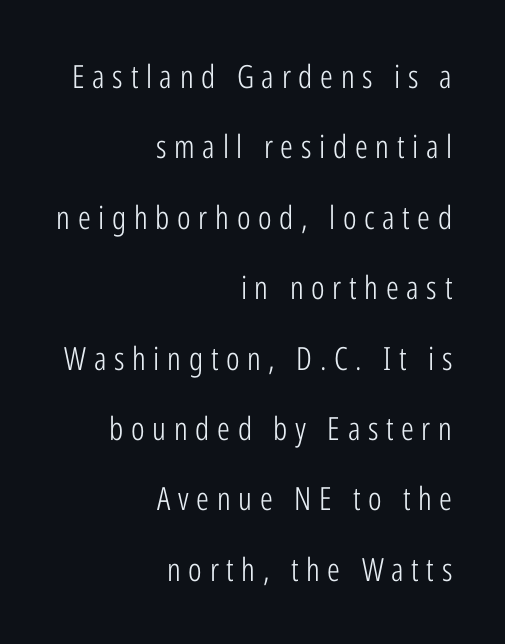
The image shows 32 px light, condensed sans-serif type, upright; set right-aligned, loose line spacing (2.2x), unusually wide letter spacing (+0.24 em), not underlined; low stroke contrast and a medium x-height.
